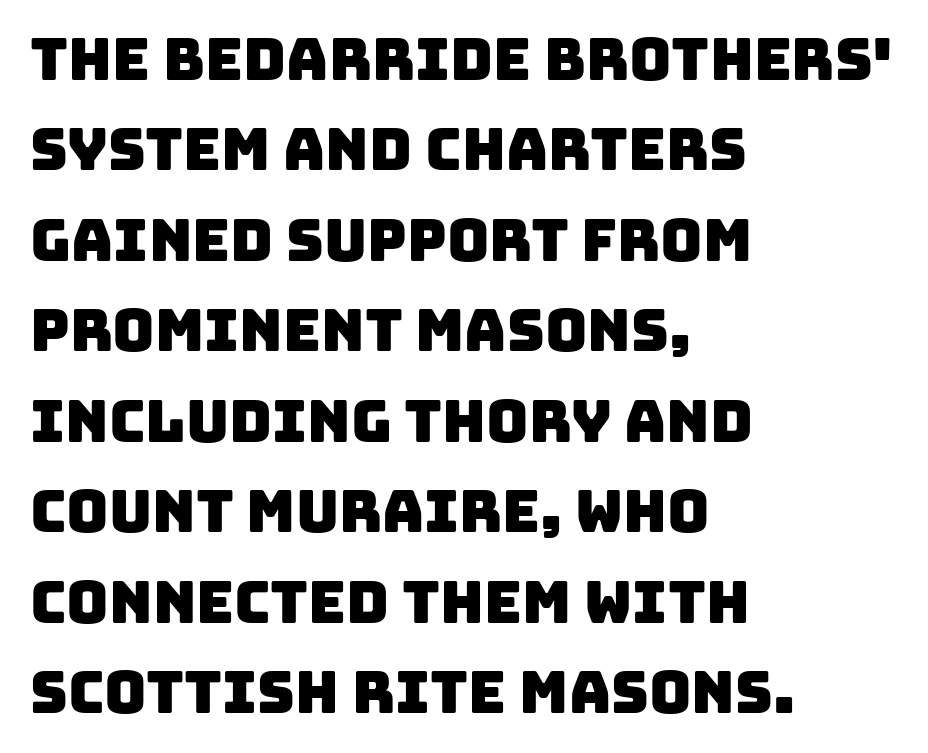
The image shows 58 px sans-serif type; set left-aligned, normal line spacing (1.56x), normal letter spacing, not underlined; low stroke contrast and a large x-height.
